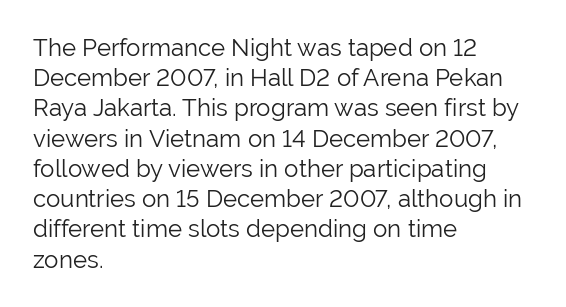
The weight would be labelled regular, book, light, or lighter still. Every stem runs plumb, perpendicular to the baseline. Descender tails drop into unmarked territory. One glance says typical: line gaps are just what's usual.
